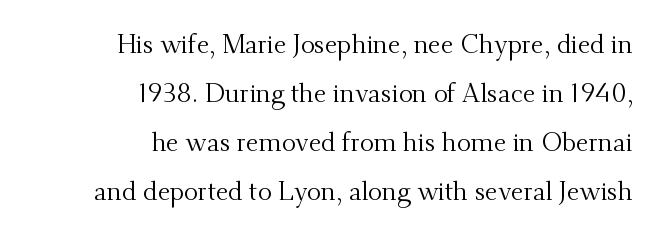
Q: Is the text bold? A: No.
Q: Is the text italic (slanted)? A: No, it is upright.
Q: Is the text underlined? A: No.
Q: How is the paragraph aligned? A: Right-aligned.
Q: Is the spacing between letters normal or unusually wide? A: Normal.
